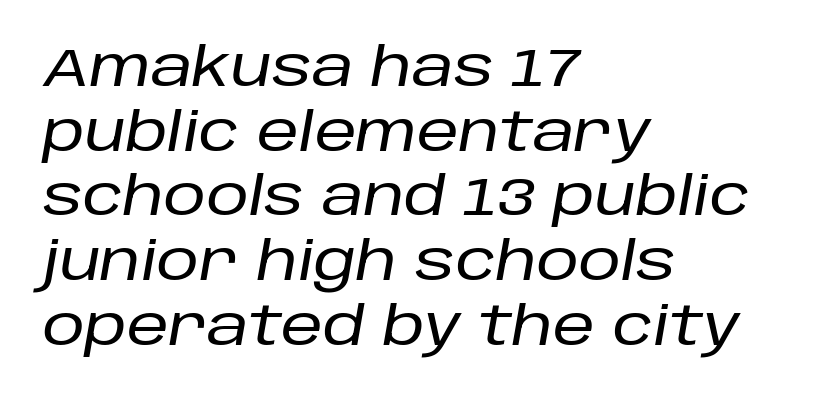
Q: Is the text italic (slanted)? A: Yes, it leans right by about 10 degrees.
Q: Is the text underlined? A: No.
Q: How is the paragraph aligned? A: Left-aligned.
Q: Is the spacing between letters normal or unusually wide? A: Normal.
Q: Width (condensed, normal, or wide)? A: Normal.
Q: Stroke contrast? A: Low.
Q: x-height? A: Large.
Q: Monospaced? A: No.
